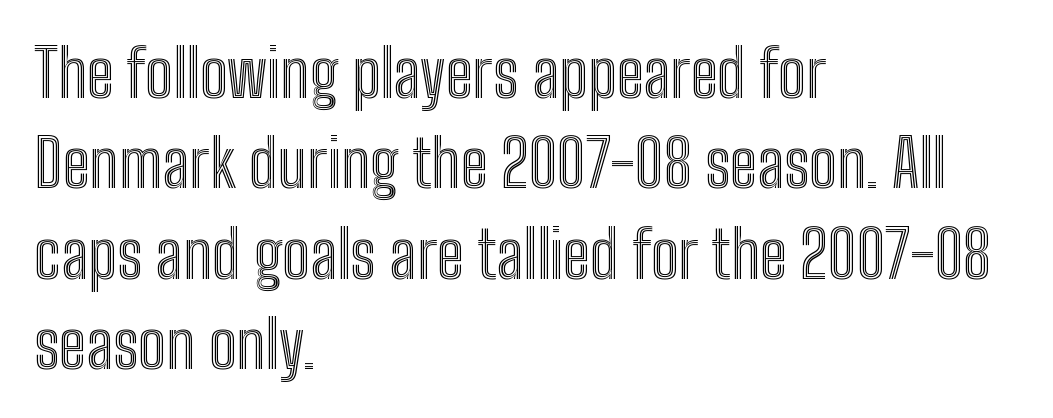
The image shows 65 px condensed type, upright; set left-aligned, normal line spacing (1.39x), normal letter spacing, not underlined; a medium x-height.
